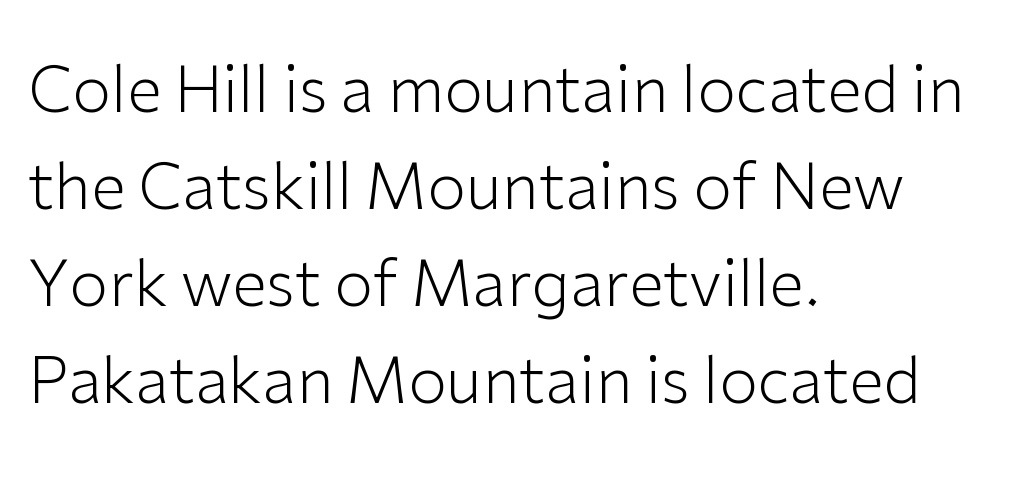
Q: Is the text bold? A: No.
Q: Is the text italic (slanted)? A: No, it is upright.
Q: Is the typeface a serif or a sans-serif typeface? A: Sans-serif.
Q: Is the text underlined? A: No.
Q: How is the paragraph aligned? A: Left-aligned.
Q: Is the spacing between letters normal or unusually wide? A: Normal.
Q: Is the spacing between lines tight, normal or loose? A: Normal.
Q: Width (condensed, normal, or wide)? A: Normal.
Q: Stroke contrast? A: Low.
Q: x-height? A: Medium.
Q: Monospaced? A: No.
